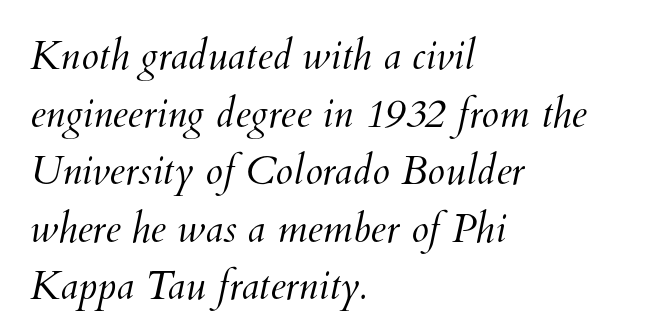
The image shows 40 px light type; set left-aligned, normal line spacing (1.44x), normal letter spacing, not underlined; medium stroke contrast and a small x-height.
